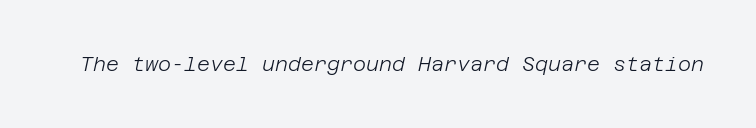
Q: Is the text bold? A: No.
Q: Is the text italic (slanted)? A: Yes, it leans right by about 12 degrees.
Q: Is the text underlined? A: No.
Q: Is the spacing between letters normal or unusually wide? A: Normal.
